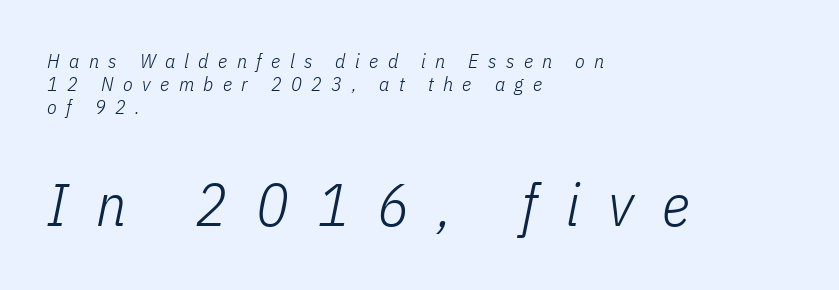
Varying glyph widths throughout — classic text-font behaviour. Compared with typical body copy, the letter spacing here is much looser. The foot of each line stays bare and open. Nothing heavy about these letters — not bold at all. Rows of type sit shoulder to shoulder in the vertical direction.
